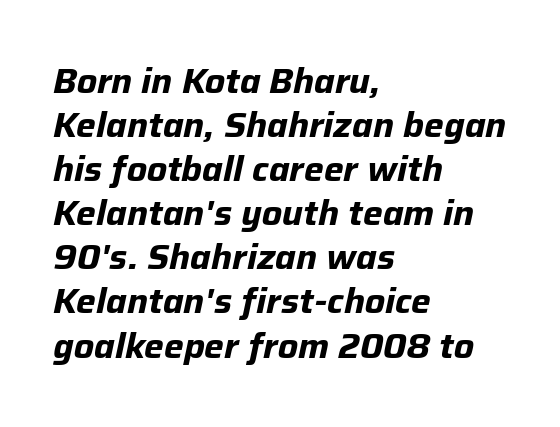
{"italic": "yes", "lean": "right", "slant_degrees": 12, "bold": "yes", "weight": "bold", "width": "normal", "stroke_contrast": "low", "x_height": "medium", "monospaced": "no", "underline": "no", "align": "left", "line_spacing": "normal", "line_spacing_ratio": 1.26, "letter_spacing": "normal", "letter_spacing_em": 0.0, "glyph_px": 35}
